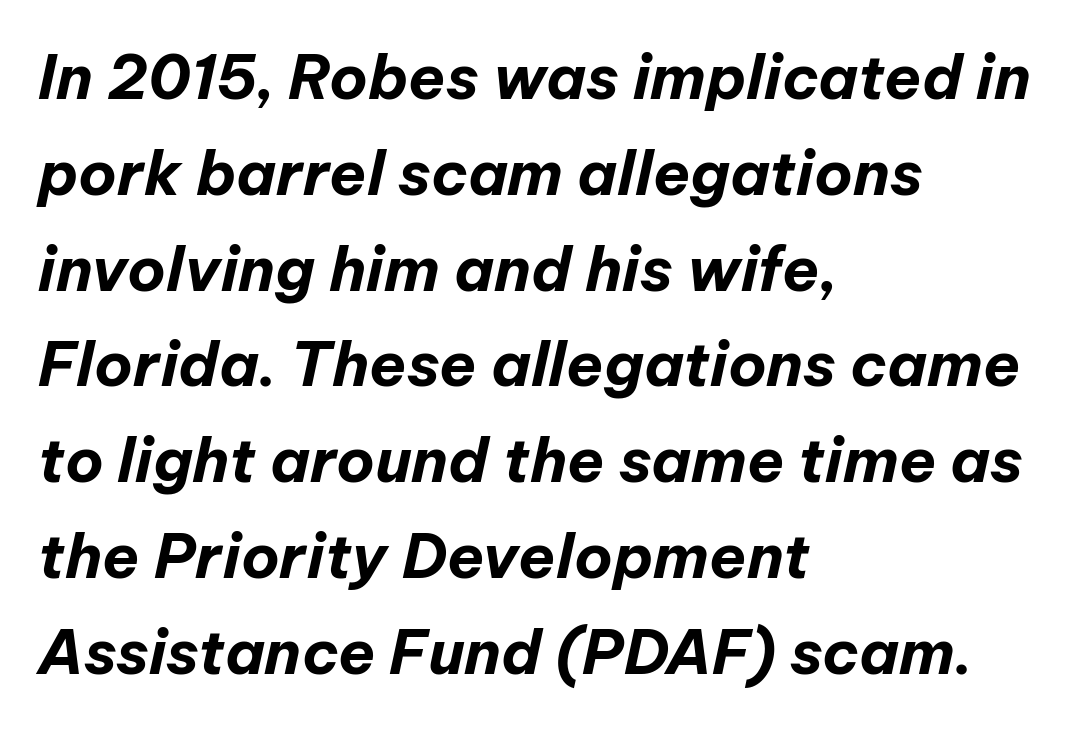
{"italic": "yes", "lean": "right", "slant_degrees": 12, "bold": "yes", "weight": "bold", "width": "normal", "stroke_contrast": "low", "x_height": "medium", "monospaced": "no", "underline": "no", "align": "left", "line_spacing": "normal", "line_spacing_ratio": 1.57, "letter_spacing": "normal", "letter_spacing_em": 0.0, "glyph_px": 61}
